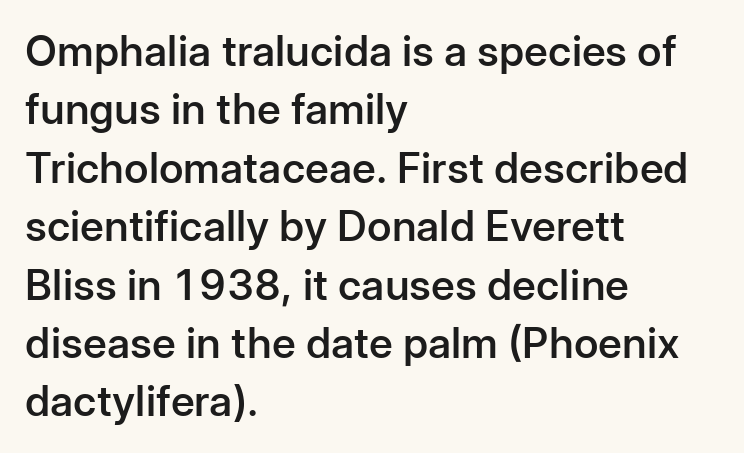
{"serif": "no", "italic": "no", "bold": "semi", "weight": "semibold", "width": "normal", "stroke_contrast": "low", "x_height": "medium", "monospaced": "no", "underline": "no", "align": "left", "line_spacing": "normal", "line_spacing_ratio": 1.39, "letter_spacing": "normal", "letter_spacing_em": 0.0, "glyph_px": 42}
